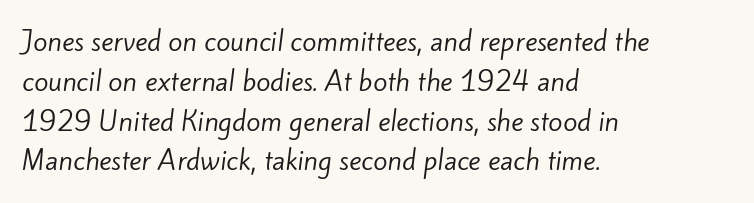
The image shows 26 px text type; set left-aligned, normal line spacing (1.53x), normal letter spacing, not underlined.
